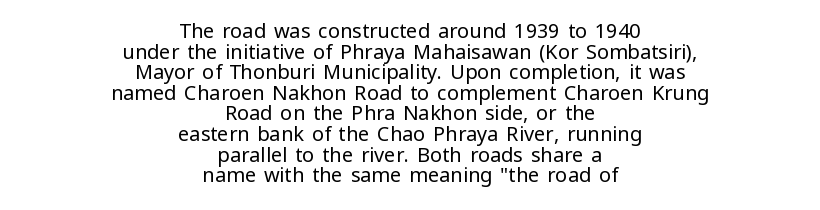
The image shows 20 px text type, upright; set centered, tight line spacing (1.03x), normal letter spacing, not underlined.
